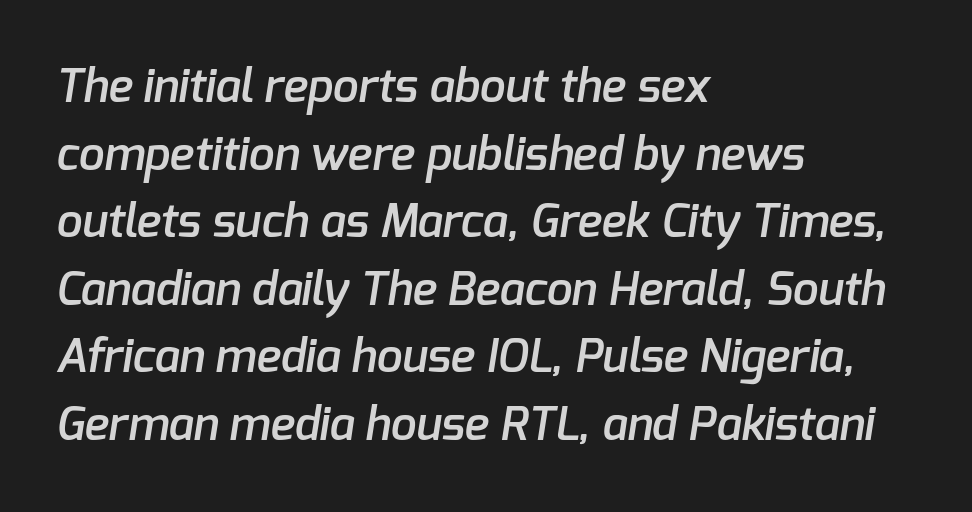
In terms of leading, this rendering sits right in the middle. Its strokes are somewhat broadened, the hallmark of semibold type. Typographically, this falls in the sans-serif category. Short note: letters normally spaced.
